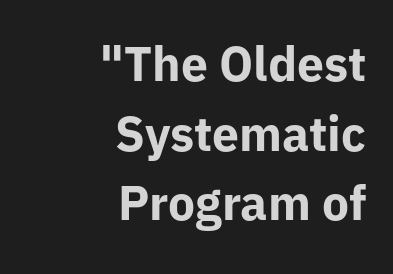
Q: Is the text bold? A: Yes.
Q: Is the text italic (slanted)? A: No, it is upright.
Q: Is the typeface a serif or a sans-serif typeface? A: Sans-serif.
Q: Is the text underlined? A: No.
Q: How is the paragraph aligned? A: Right-aligned.
Q: Is the spacing between letters normal or unusually wide? A: Normal.
Q: Is the spacing between lines tight, normal or loose? A: Normal.
Q: Width (condensed, normal, or wide)? A: Normal.
Q: Stroke contrast? A: Low.
Q: x-height? A: Medium.
Q: Monospaced? A: No.
